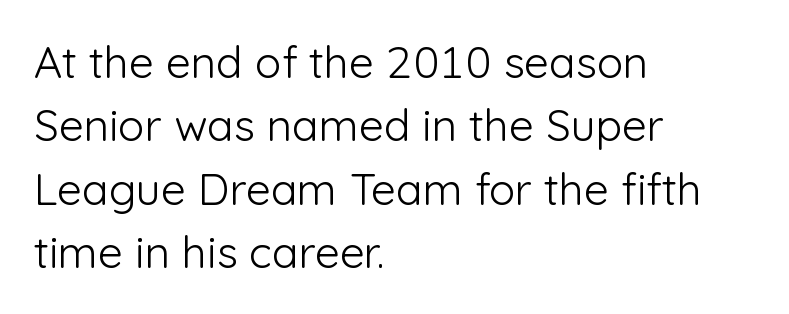
{"serif": "no", "italic": "no", "bold": "no", "weight": "light", "width": "normal", "stroke_contrast": "low", "x_height": "medium", "monospaced": "no", "underline": "no", "align": "left", "line_spacing": "normal", "line_spacing_ratio": 1.44, "letter_spacing": "normal", "letter_spacing_em": 0.0, "glyph_px": 44}
